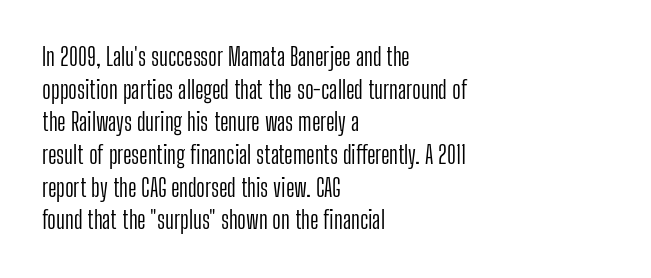
Plain, unruled lines of type. Ordinary non-slanted type is in use. Does extra space separate the letters? No, they use regular spacing. This is not heavy type; no bold has been used. These lines sit exactly where default settings would place them. Reading down the block, your eye returns to a fixed left position each line.
